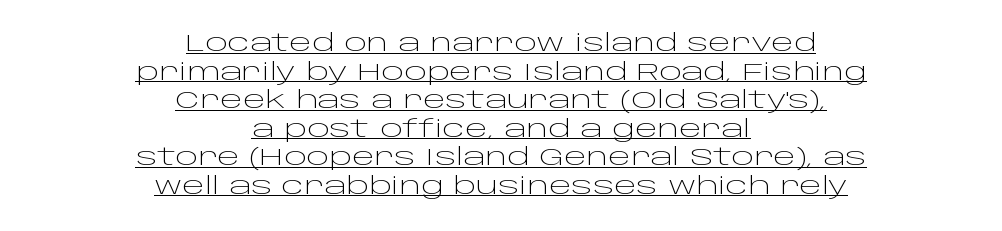
The image shows 24 px text type, upright; set centered, line spacing 1.19x, normal letter spacing, underlined.
